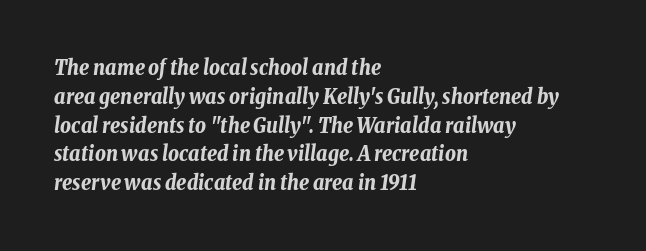
The image shows 21 px bold type, italic (leaning right); set left-aligned, normal line spacing (1.37x), normal letter spacing, not underlined.
